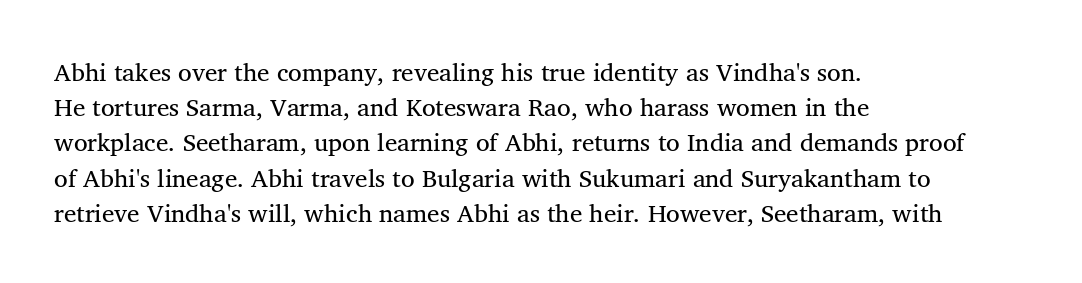
Q: Is the text bold? A: No.
Q: Is the text italic (slanted)? A: No, it is upright.
Q: Is the text underlined? A: No.
Q: How is the paragraph aligned? A: Left-aligned.
Q: Is the spacing between letters normal or unusually wide? A: Normal.
Q: Is the spacing between lines tight, normal or loose? A: Normal.
